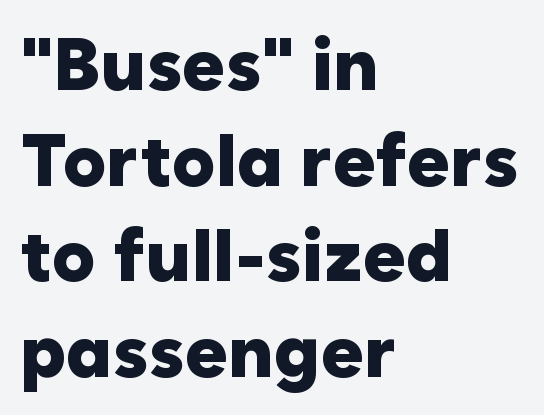
{"serif": "no", "italic": "no", "bold": "yes", "weight": "heavy", "width": "normal", "stroke_contrast": "low", "x_height": "medium", "monospaced": "no", "underline": "no", "align": "left", "line_spacing": "normal", "line_spacing_ratio": 1.31, "letter_spacing": "normal", "letter_spacing_em": 0.0, "glyph_px": 73}
